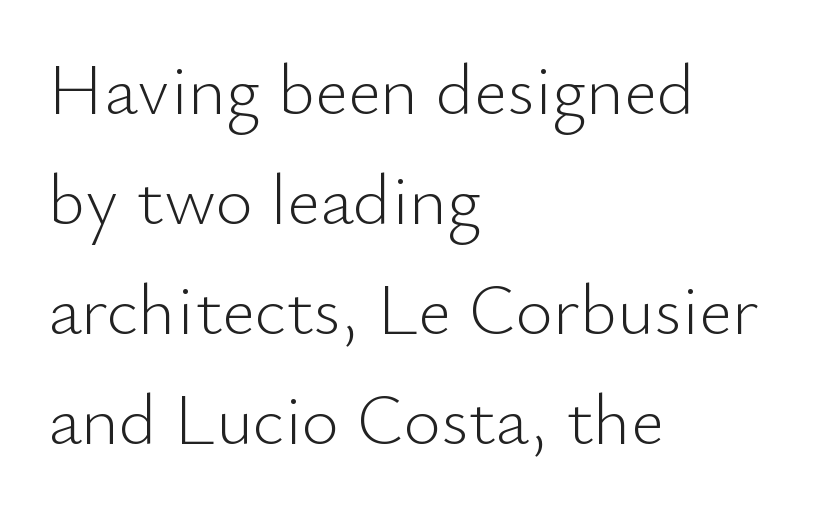
{"serif": "no", "italic": "no", "bold": "no", "weight": "light", "width": "normal", "stroke_contrast": "low", "x_height": "small", "monospaced": "no", "underline": "no", "align": "left", "line_spacing": "normal", "line_spacing_ratio": 1.53, "letter_spacing": "normal", "letter_spacing_em": 0.0, "glyph_px": 72}
